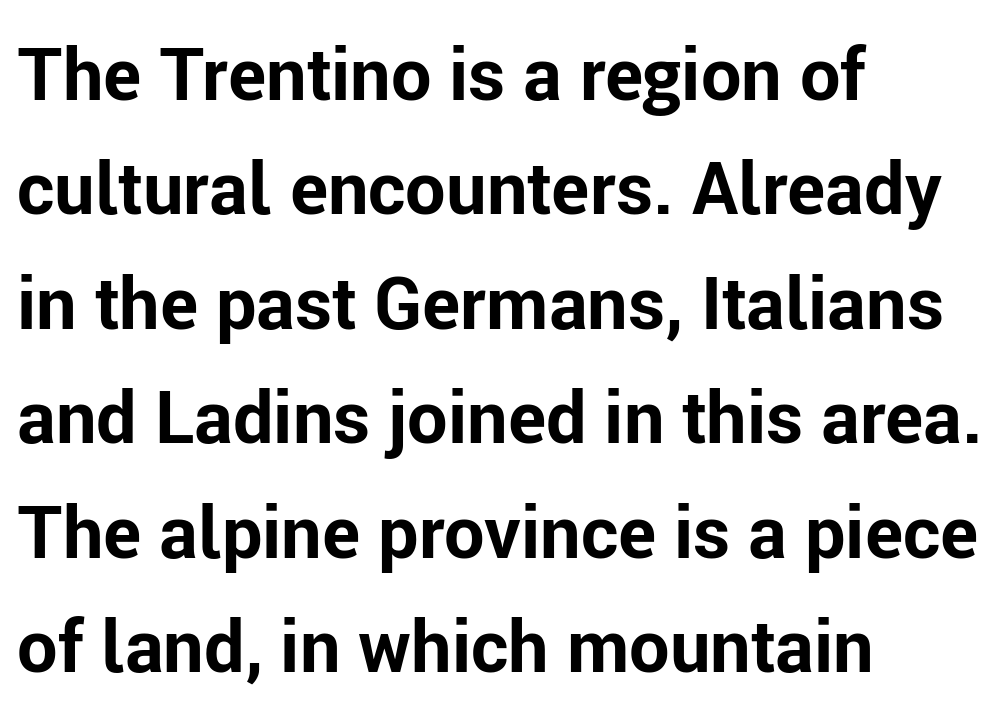
Note: no serifs on the glyphs. A clean baseline with only descenders dipping below it. The rendering keeps characters at their native spacing. Vertical strokes here are truly vertical. The passage shown is typed in a proportional face where columns would drift. Weight check: bold — yes, fully.
